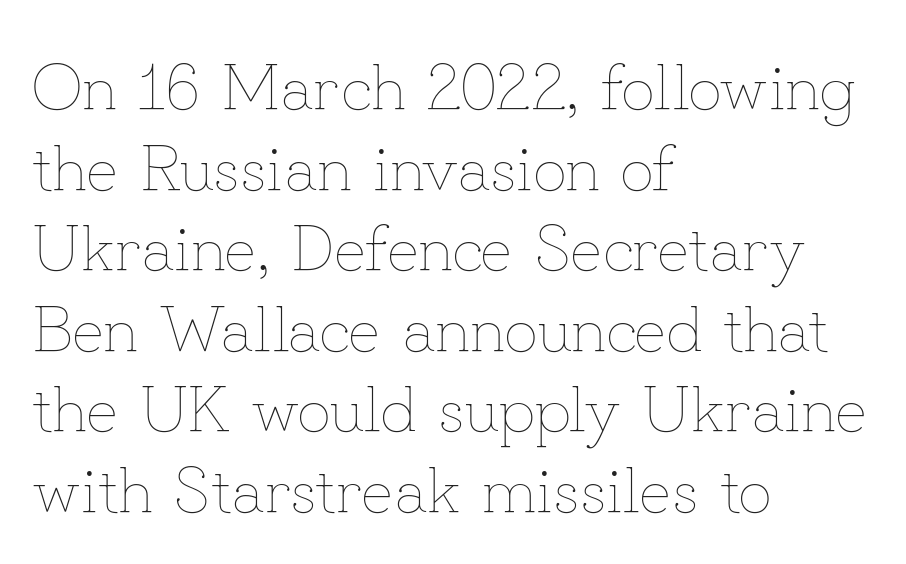
The image shows 66 px thin type, upright; set left-aligned, line spacing 1.22x, normal letter spacing, not underlined; low stroke contrast and a small x-height.
